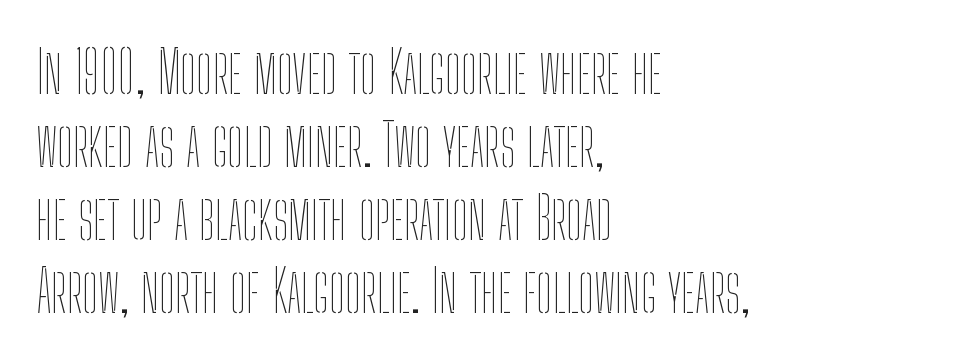
{"italic": "no", "bold": "no", "weight": "thin", "width": "condensed", "stroke_contrast": "low", "x_height": "medium", "monospaced": "no", "underline": "no", "align": "left", "line_spacing": "normal", "line_spacing_ratio": 1.26, "letter_spacing": "normal", "letter_spacing_em": 0.0, "glyph_px": 58}
